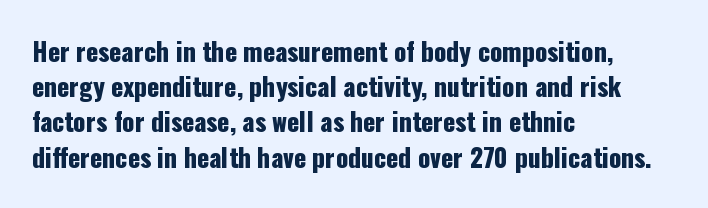
Posture: straight, roman, zero tilt. This rendering uses left alignment, leaving the right contour irregular. This sample keeps an unexceptional amount of space between lines. Bare-footed words on every line.
